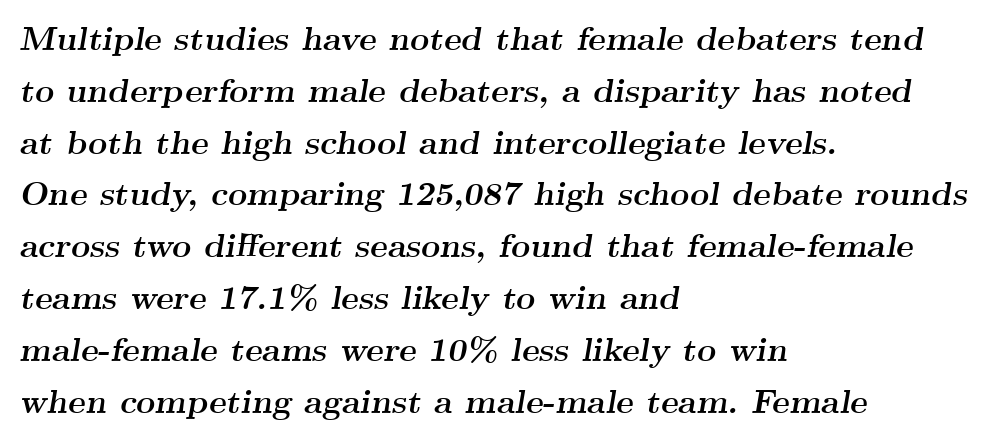
The image shows 33 px semibold, wide serif type, italic (leaning right); set left-aligned, normal line spacing (1.57x), normal letter spacing, not underlined; medium stroke contrast and a small x-height.
